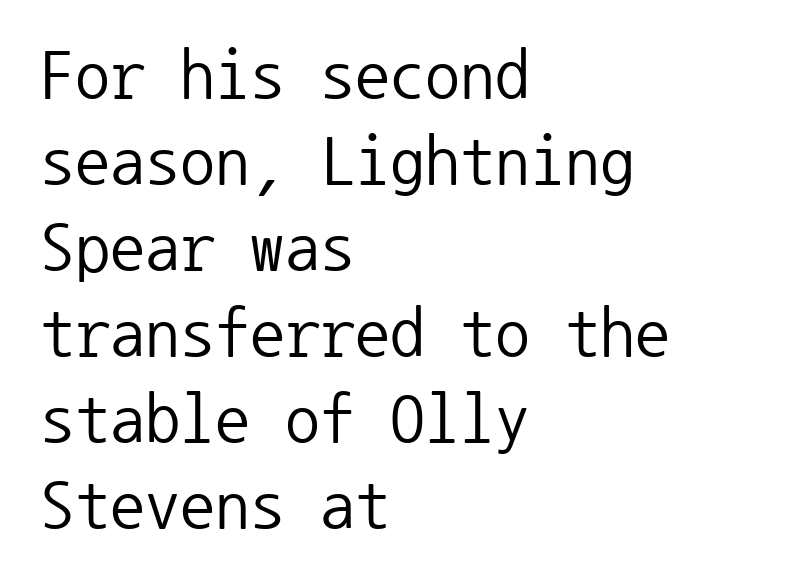
Q: Is the text bold? A: No.
Q: Is the text italic (slanted)? A: No, it is upright.
Q: Is the typeface a serif or a sans-serif typeface? A: Sans-serif.
Q: Is the text underlined? A: No.
Q: How is the paragraph aligned? A: Left-aligned.
Q: Is the spacing between letters normal or unusually wide? A: Normal.
Q: Width (condensed, normal, or wide)? A: Normal.
Q: Stroke contrast? A: Low.
Q: x-height? A: Medium.
Q: Monospaced? A: Yes.
